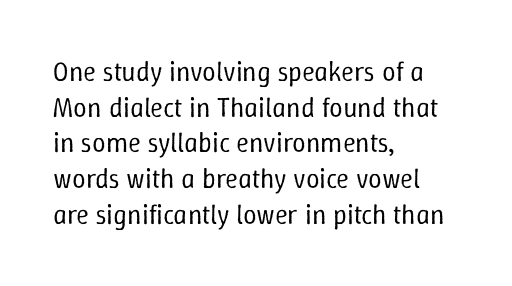
The image shows 27 px text type, upright; set left-aligned, normal line spacing (1.32x), normal letter spacing, not underlined.
